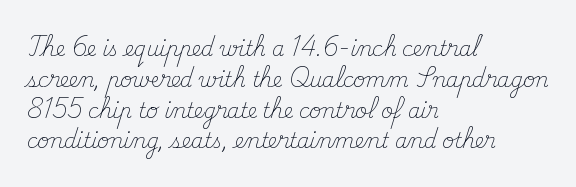
{"bold": "no", "underline": "no", "align": "left", "line_spacing": "normal", "line_spacing_ratio": 1.54, "letter_spacing": "normal", "letter_spacing_em": 0.0, "glyph_px": 20}
